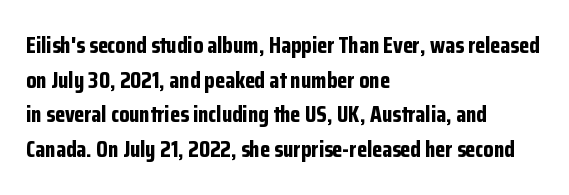
{"italic": "no", "bold": "yes", "underline": "no", "align": "left", "line_spacing": "normal", "line_spacing_ratio": 1.51, "letter_spacing": "normal", "letter_spacing_em": 0.0, "glyph_px": 23}
